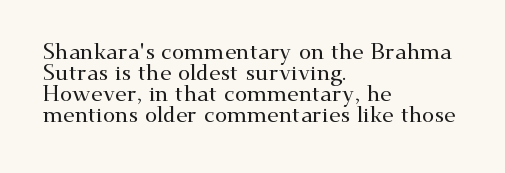
{"italic": "no", "underline": "no", "align": "left", "line_spacing": "tight", "line_spacing_ratio": 0.96, "letter_spacing": "normal", "letter_spacing_em": 0.0, "glyph_px": 22}
